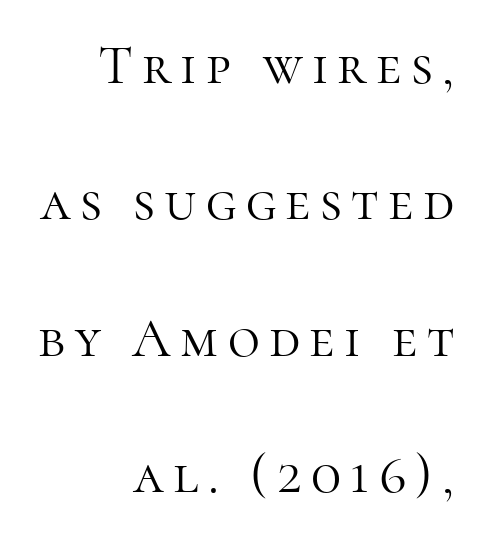
Q: Is the text bold? A: No.
Q: Is the text italic (slanted)? A: No, it is upright.
Q: Is the typeface a serif or a sans-serif typeface? A: Serif.
Q: Is the text underlined? A: No.
Q: How is the paragraph aligned? A: Right-aligned.
Q: Is the spacing between lines tight, normal or loose? A: Loose.
Q: Width (condensed, normal, or wide)? A: Normal.
Q: Stroke contrast? A: High.
Q: x-height? A: Medium.
Q: Monospaced? A: No.
